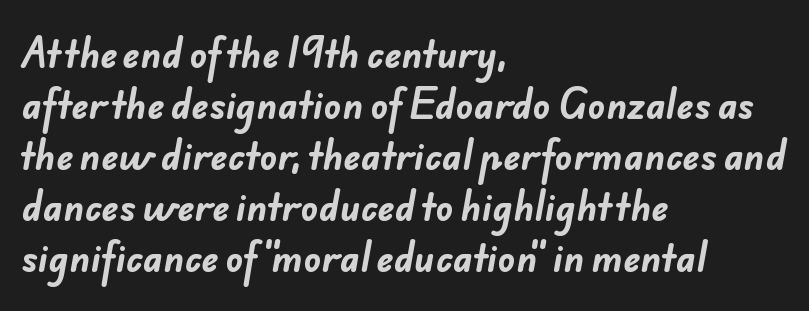
The image shows 36 px bold sans-serif type; set left-aligned, normal line spacing (1.42x), normal letter spacing, not underlined; low stroke contrast and a small x-height.
